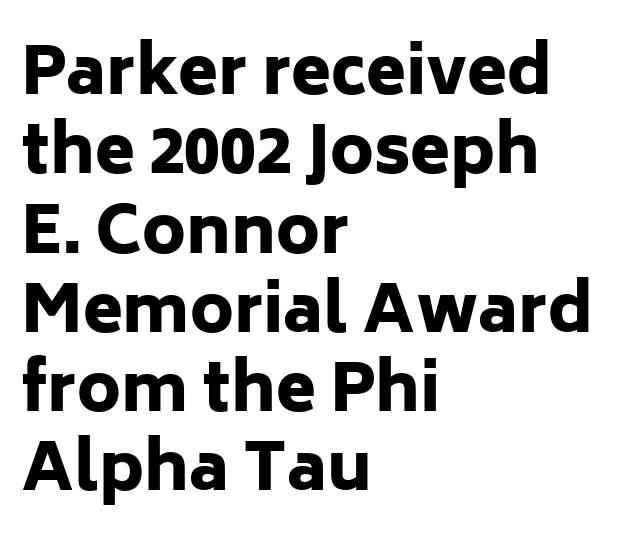
Q: Is the text bold? A: Yes.
Q: Is the text italic (slanted)? A: No, it is upright.
Q: Is the typeface a serif or a sans-serif typeface? A: Sans-serif.
Q: Is the text underlined? A: No.
Q: How is the paragraph aligned? A: Left-aligned.
Q: Is the spacing between letters normal or unusually wide? A: Normal.
Q: Width (condensed, normal, or wide)? A: Normal.
Q: Stroke contrast? A: Low.
Q: x-height? A: Medium.
Q: Monospaced? A: No.
